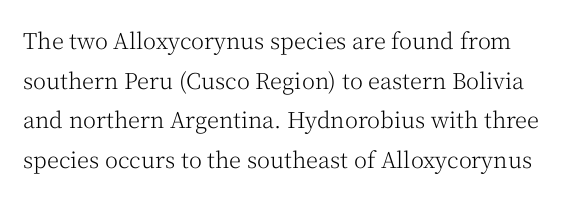
{"italic": "no", "bold": "no", "underline": "no", "line_spacing_ratio": 1.8, "letter_spacing": "normal", "letter_spacing_em": 0.0, "glyph_px": 22}
